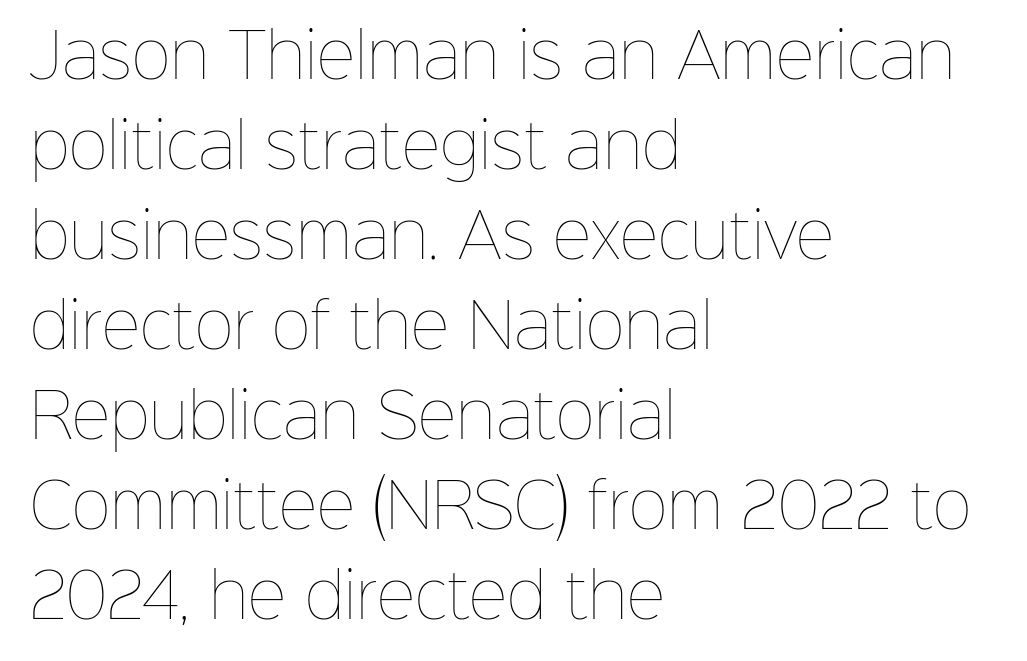
{"italic": "no", "bold": "no", "weight": "thin", "width": "normal", "stroke_contrast": "low", "x_height": "medium", "monospaced": "no", "underline": "no", "align": "left", "line_spacing": "normal", "line_spacing_ratio": 1.5, "letter_spacing": "normal", "letter_spacing_em": 0.0, "glyph_px": 60}
